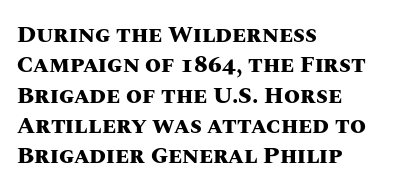
Each word holds together tightly as a unit, with standard inter-letter gaps. Typeset ragged right — the left edge is the straight one. Has an underline been added? It has not. The passage shown stacks its lines at a standard gap. A typesetter would mark this as roman, not italic. The passage shown is emphatically bold.
